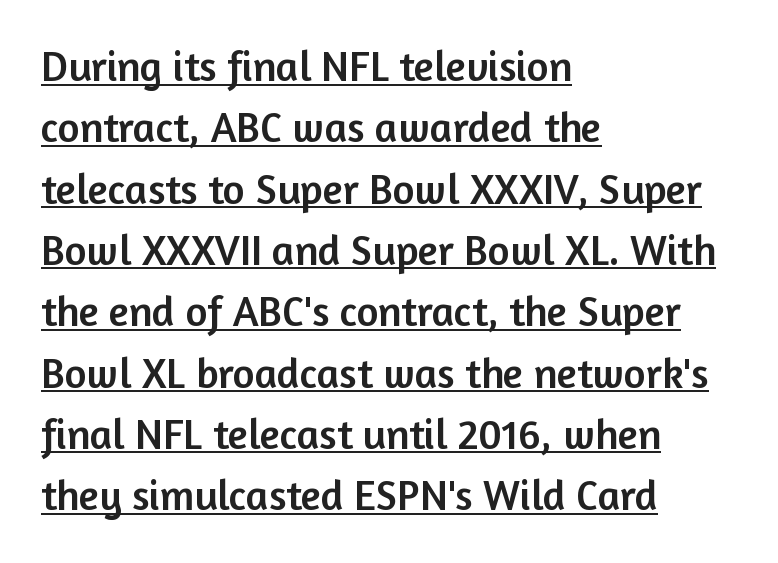
The letters sit at their default tracking, neither squeezed nor spread. The lines sit at an ordinary, default distance from one another. Spacing verdict: proportional, widths tailored to each character. Underline: present. A sans-serif font was chosen for this passage.
